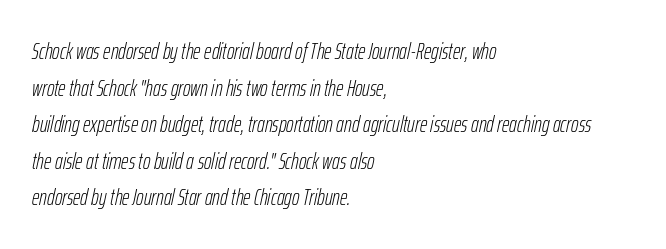
Q: Is the text bold? A: No.
Q: Is the text italic (slanted)? A: Yes, it leans right by about 12 degrees.
Q: Is the text underlined? A: No.
Q: How is the paragraph aligned? A: Left-aligned.
Q: Is the spacing between letters normal or unusually wide? A: Normal.
Q: Is the spacing between lines tight, normal or loose? A: Normal.
